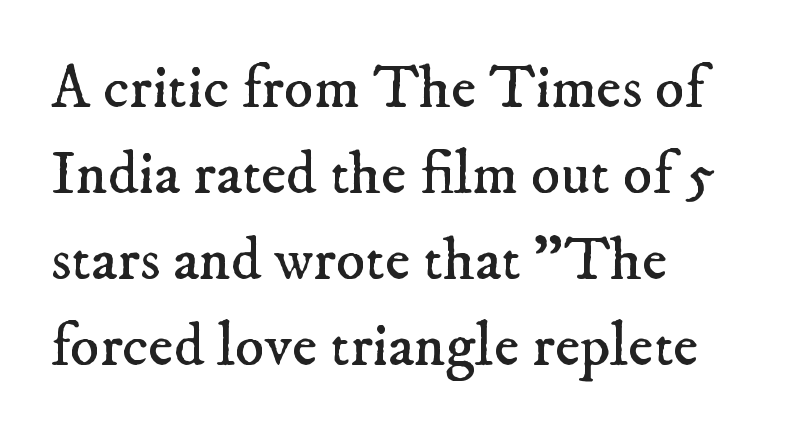
There is no visible air inserted between adjacent glyphs. Leftover space on each line is placed entirely after the last word. The area under the type is left untouched. Is this a sans? No — the strokes have serifs. Baseline-to-baseline distance is the conventional proportion of letter height. The weight tops out at a normal text grade.
